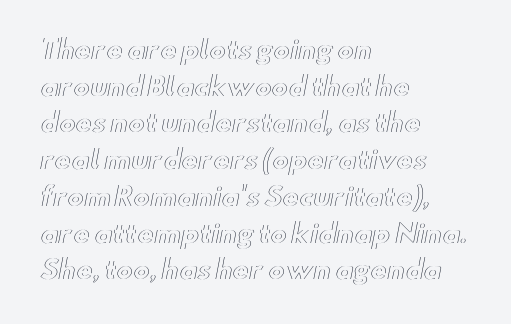
The tracking reads as untouched default to a designer's eye. Vertical spacing — default. All the whitespace from short lines collects on the right. Bare-footed words on every line.
